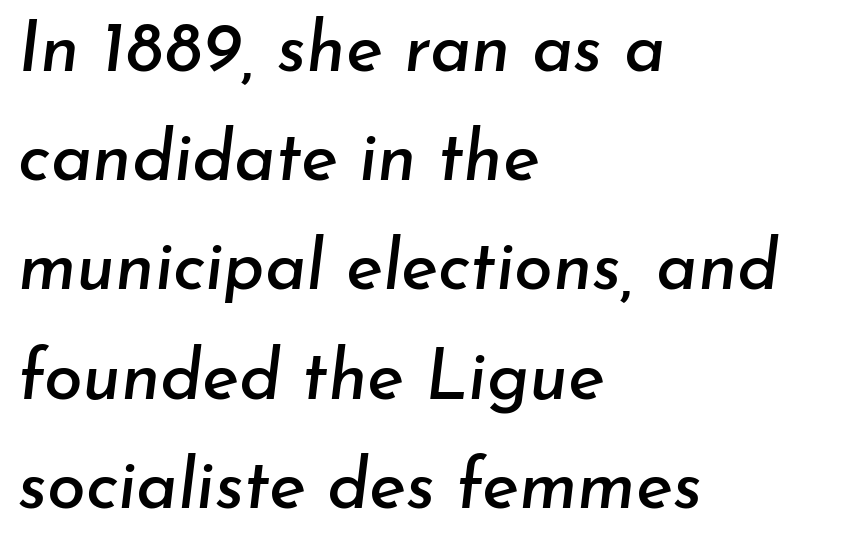
{"italic": "yes", "lean": "right", "slant_degrees": 7, "width": "normal", "stroke_contrast": "low", "x_height": "small", "monospaced": "no", "underline": "no", "align": "left", "line_spacing": "normal", "line_spacing_ratio": 1.56, "letter_spacing": "normal", "letter_spacing_em": 0.0, "glyph_px": 70}
